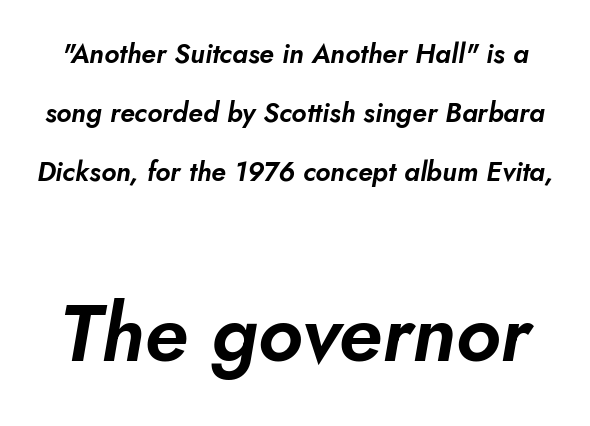
The image shows 80 px text type, italic (leaning right); set loose line spacing (2.19x), normal letter spacing, not underlined; the second (bottom) block is 2.96x larger; low stroke contrast and a small x-height.
